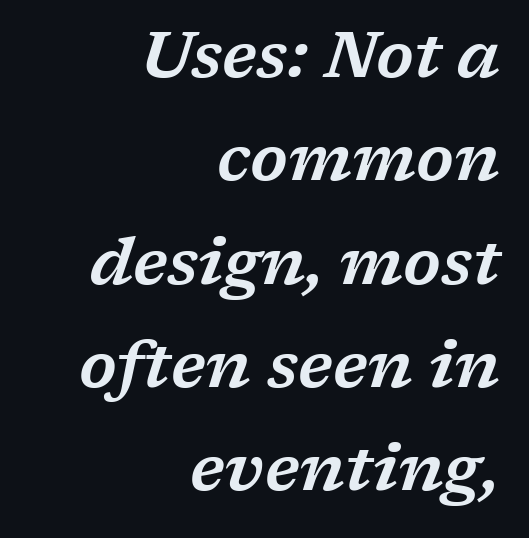
Q: Is the text italic (slanted)? A: Yes, it leans right by about 17 degrees.
Q: Is the typeface a serif or a sans-serif typeface? A: Serif.
Q: Is the text underlined? A: No.
Q: How is the paragraph aligned? A: Right-aligned.
Q: Is the spacing between letters normal or unusually wide? A: Normal.
Q: Is the spacing between lines tight, normal or loose? A: Normal.
Q: Width (condensed, normal, or wide)? A: Wide.
Q: Stroke contrast? A: Low.
Q: x-height? A: Medium.
Q: Monospaced? A: No.
